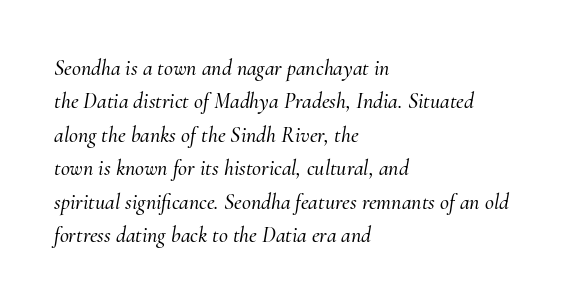
The image shows 22 px text type, italic (leaning right); set left-aligned, normal line spacing (1.52x), normal letter spacing, not underlined.
